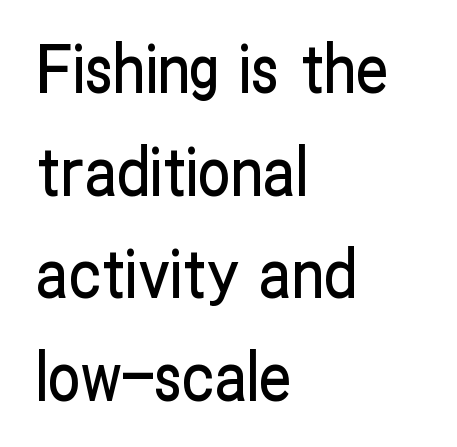
{"serif": "no", "italic": "no", "width": "condensed", "stroke_contrast": "low", "x_height": "medium", "monospaced": "no", "underline": "no", "align": "left", "line_spacing": "normal", "line_spacing_ratio": 1.58, "letter_spacing": "normal", "letter_spacing_em": 0.0, "glyph_px": 65}
